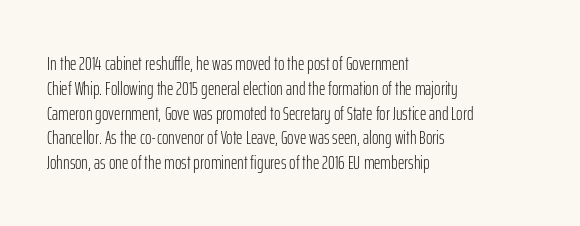
{"italic": "no", "bold": "no", "underline": "no", "align": "left", "line_spacing_ratio": 1.24, "letter_spacing": "normal", "letter_spacing_em": 0.0, "glyph_px": 20}
